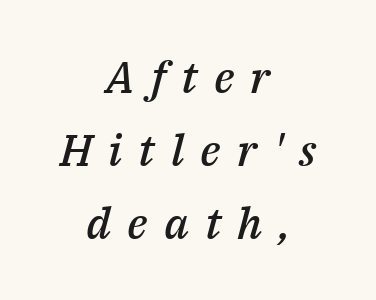
{"italic": "yes", "lean": "right", "slant_degrees": 14, "bold": "semi", "weight": "semibold", "width": "normal", "stroke_contrast": "medium", "x_height": "medium", "monospaced": "no", "underline": "no", "align": "center", "line_spacing": "normal", "line_spacing_ratio": 1.66, "letter_spacing": "wide", "letter_spacing_em": 0.37, "glyph_px": 44}
